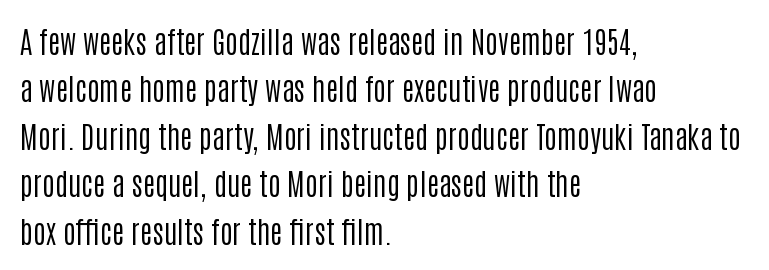
Q: Is the text bold? A: No.
Q: Is the text italic (slanted)? A: No, it is upright.
Q: Is the typeface a serif or a sans-serif typeface? A: Sans-serif.
Q: Is the text underlined? A: No.
Q: How is the paragraph aligned? A: Left-aligned.
Q: Is the spacing between letters normal or unusually wide? A: Normal.
Q: Is the spacing between lines tight, normal or loose? A: Normal.
Q: Width (condensed, normal, or wide)? A: Condensed.
Q: Stroke contrast? A: Low.
Q: x-height? A: Large.
Q: Monospaced? A: No.
